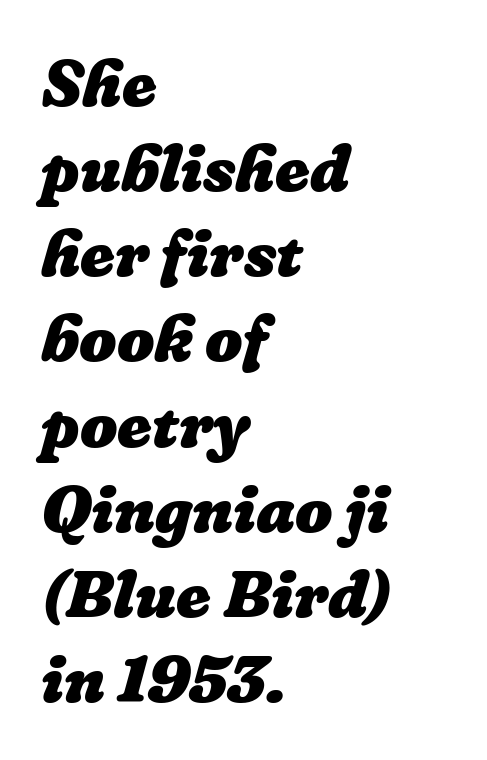
The image shows 66 px heavy type; set left-aligned, normal line spacing (1.29x), normal letter spacing, not underlined; low stroke contrast and a medium x-height.
